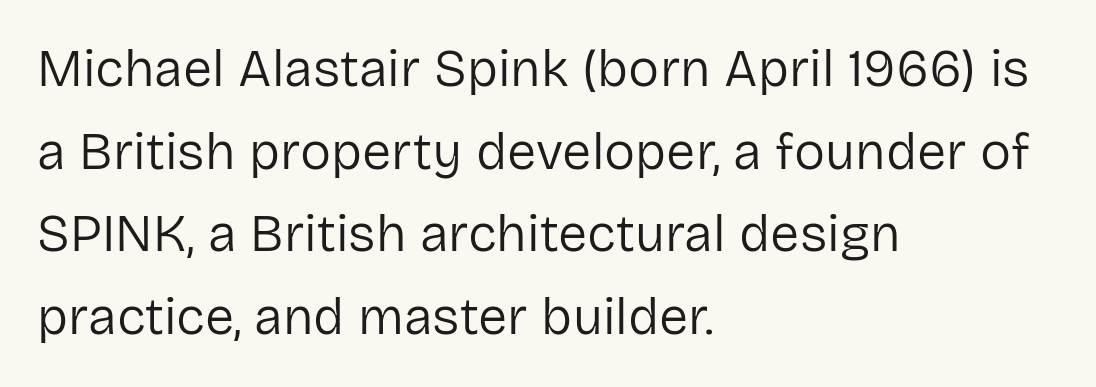
Looks like regular typesetting: each glyph gets only the width it needs. Does the leading feel generous? No, just average. Nothing unusual about the tracking: characters are spaced as the font intends. Rule under the text: the space is simply empty. The typeface chosen for these lines omits serifs.
